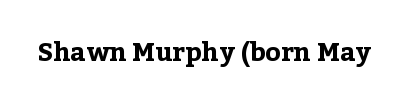
Only glyphs here, with clear space below each row. Rendered with straight, roman letterforms. The glyphs have the mass of a bold cut. Observe the ordinary spacing: letters are neighbours, not strangers.
